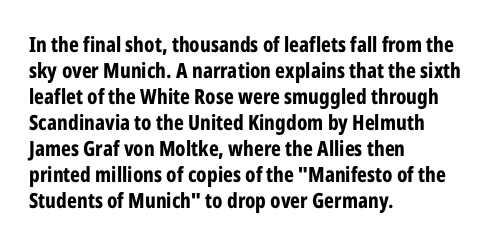
Q: Is the text bold? A: Yes.
Q: Is the text italic (slanted)? A: No, it is upright.
Q: Is the text underlined? A: No.
Q: How is the paragraph aligned? A: Left-aligned.
Q: Is the spacing between letters normal or unusually wide? A: Normal.
